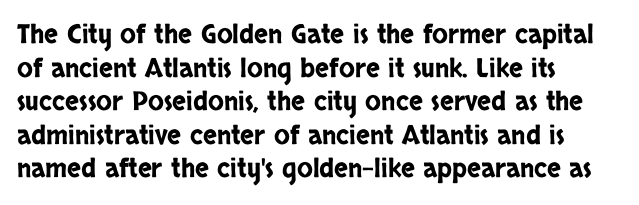
{"italic": "no", "underline": "no", "align": "left", "line_spacing": "normal", "line_spacing_ratio": 1.29, "letter_spacing": "normal", "letter_spacing_em": 0.0, "glyph_px": 26}
